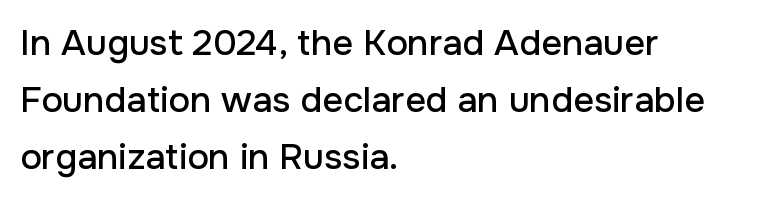
The image shows 36 px sans-serif type, upright; set left-aligned, normal line spacing (1.58x), normal letter spacing, not underlined; low stroke contrast and a medium x-height.
